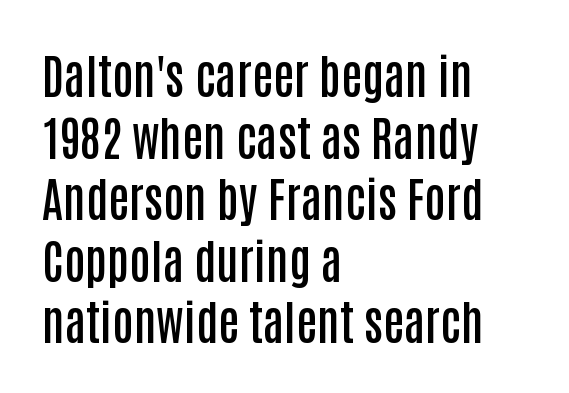
Q: Is the text bold? A: Semi-bold.
Q: Is the text italic (slanted)? A: No, it is upright.
Q: Is the typeface a serif or a sans-serif typeface? A: Sans-serif.
Q: Is the text underlined? A: No.
Q: How is the paragraph aligned? A: Left-aligned.
Q: Is the spacing between letters normal or unusually wide? A: Normal.
Q: Is the spacing between lines tight, normal or loose? A: Normal.
Q: Width (condensed, normal, or wide)? A: Condensed.
Q: Stroke contrast? A: Low.
Q: x-height? A: Large.
Q: Monospaced? A: No.
